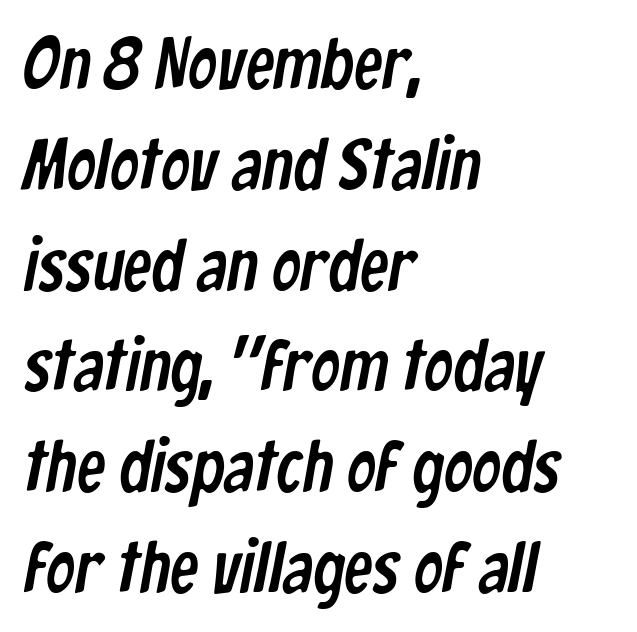
The image shows 72 px condensed sans-serif type; set left-aligned, normal line spacing (1.4x), normal letter spacing, not underlined; low stroke contrast and a medium x-height.
